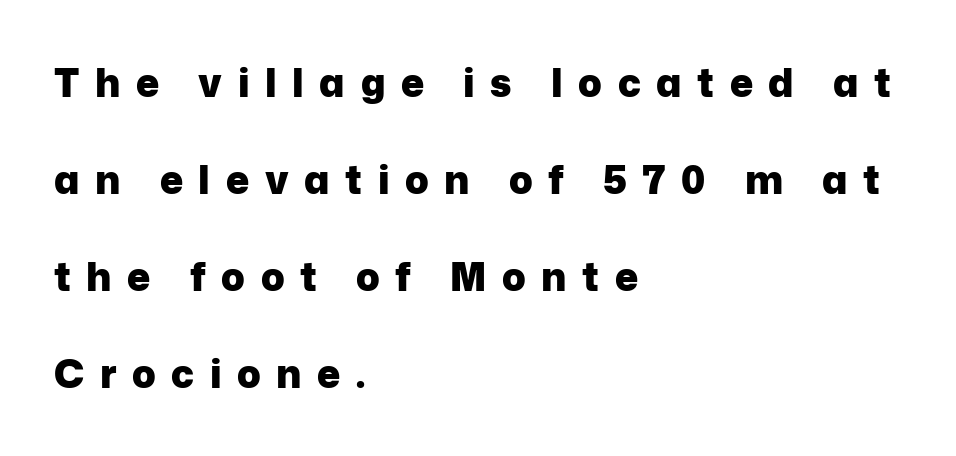
The image shows 39 px heavy sans-serif type, upright; set left-aligned, loose line spacing (2.49x), unusually wide letter spacing (+0.4 em), not underlined; low stroke contrast and a medium x-height.
